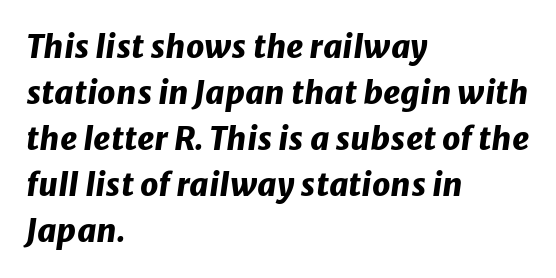
Q: Is the text bold? A: Yes.
Q: Is the text italic (slanted)? A: Yes, it leans right by about 8 degrees.
Q: Is the text underlined? A: No.
Q: How is the paragraph aligned? A: Left-aligned.
Q: Is the spacing between letters normal or unusually wide? A: Normal.
Q: Is the spacing between lines tight, normal or loose? A: Normal.
Q: Width (condensed, normal, or wide)? A: Normal.
Q: Stroke contrast? A: Low.
Q: x-height? A: Medium.
Q: Monospaced? A: No.
